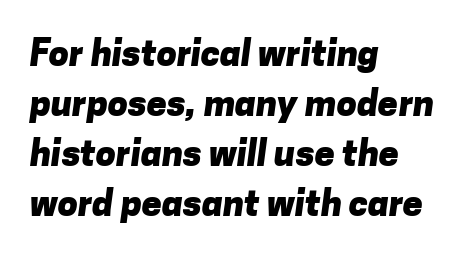
Q: Is the text bold? A: Yes.
Q: Is the typeface a serif or a sans-serif typeface? A: Sans-serif.
Q: Is the text underlined? A: No.
Q: How is the paragraph aligned? A: Left-aligned.
Q: Is the spacing between letters normal or unusually wide? A: Normal.
Q: Is the spacing between lines tight, normal or loose? A: Normal.
Q: Width (condensed, normal, or wide)? A: Normal.
Q: Stroke contrast? A: Low.
Q: x-height? A: Medium.
Q: Monospaced? A: No.
